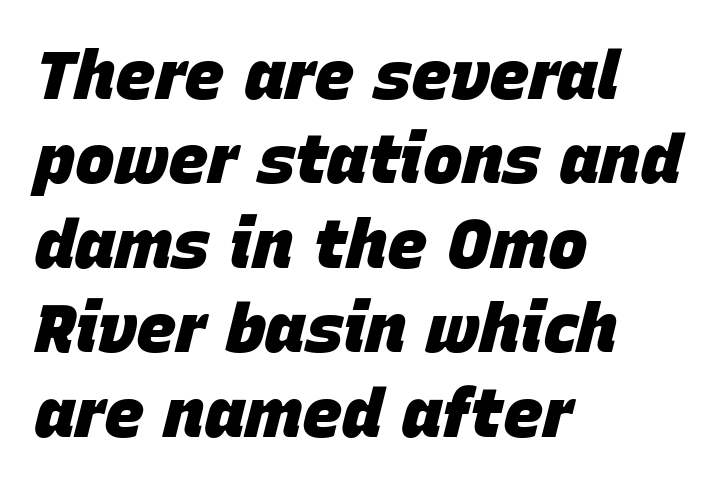
The image shows 67 px heavy type, italic (leaning right); set left-aligned, normal line spacing (1.26x), normal letter spacing, not underlined; low stroke contrast and a large x-height.
